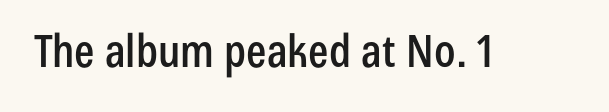
{"serif": "no", "italic": "no", "width": "condensed", "stroke_contrast": "low", "x_height": "medium", "monospaced": "no", "underline": "no", "letter_spacing": "normal", "letter_spacing_em": 0.0, "glyph_px": 45}
